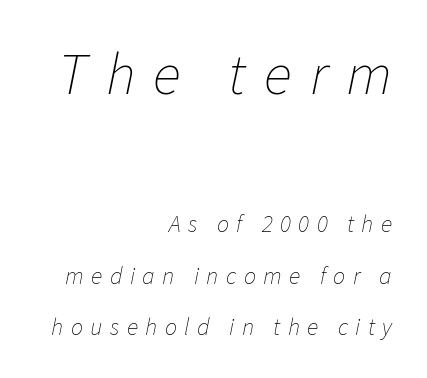
The passage shown begins with its larger block and ends with its smaller one. This reads as an unemphasized weight, regular at the heaviest. A typesetter would call this proportional, since set widths differ per character. Students, observe: this is what heavily led, spacious text looks like.
